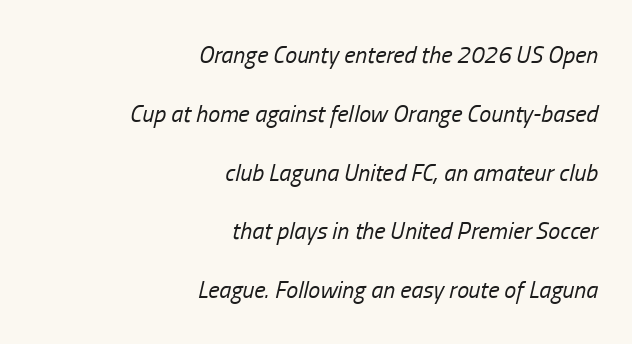
Q: Is the text bold? A: No.
Q: Is the text italic (slanted)? A: Yes, it leans right by about 13 degrees.
Q: Is the text underlined? A: No.
Q: How is the paragraph aligned? A: Right-aligned.
Q: Is the spacing between letters normal or unusually wide? A: Normal.
Q: Is the spacing between lines tight, normal or loose? A: Loose.
